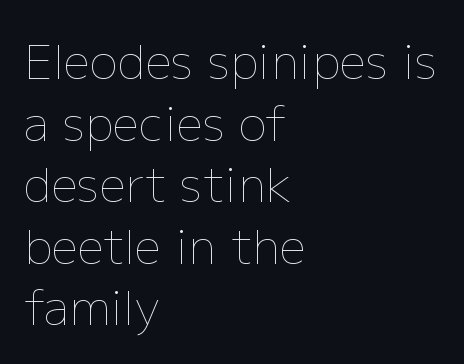
Weight class: somewhere from thin through regular. Which margin do the lines hug? The left one — the right edge is uneven. Caption: standard tracking, unaltered. The face used here is proportionally spaced, like ordinary book or web type. Upright lettering throughout. Check under the words: just untouched page.
